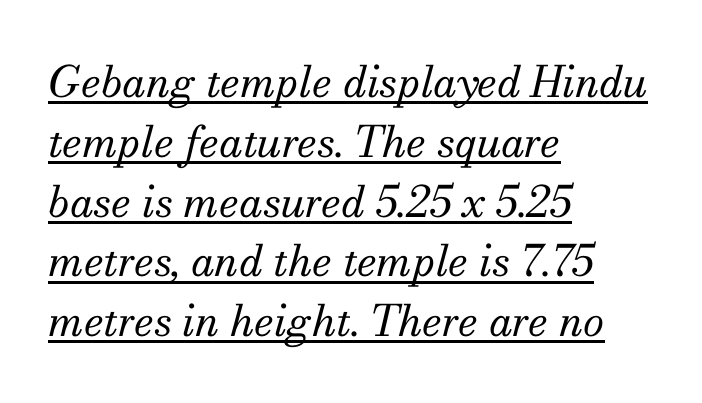
{"serif": "yes", "italic": "yes", "lean": "right", "slant_degrees": 13, "bold": "no", "weight": "regular", "width": "normal", "stroke_contrast": "medium", "x_height": "small", "monospaced": "no", "underline": "yes", "align": "left", "line_spacing": "normal", "line_spacing_ratio": 1.39, "letter_spacing": "normal", "letter_spacing_em": 0.0, "glyph_px": 43}
